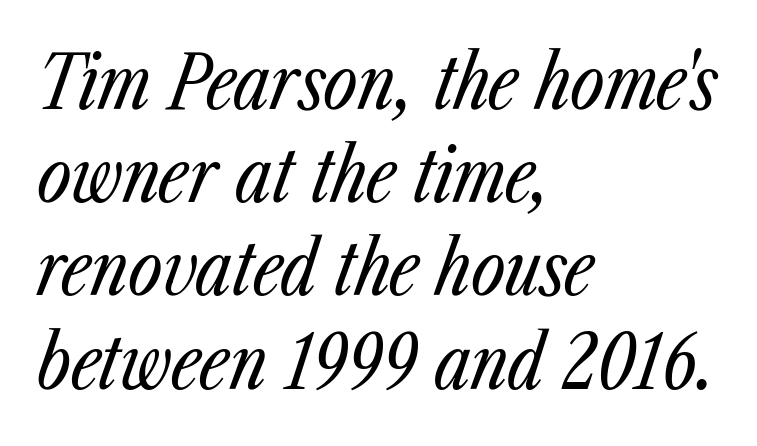
The image shows 74 px regular-weight, condensed type, italic (leaning right); set left-aligned, normal line spacing (1.26x), normal letter spacing, not underlined; low stroke contrast and a medium x-height.
